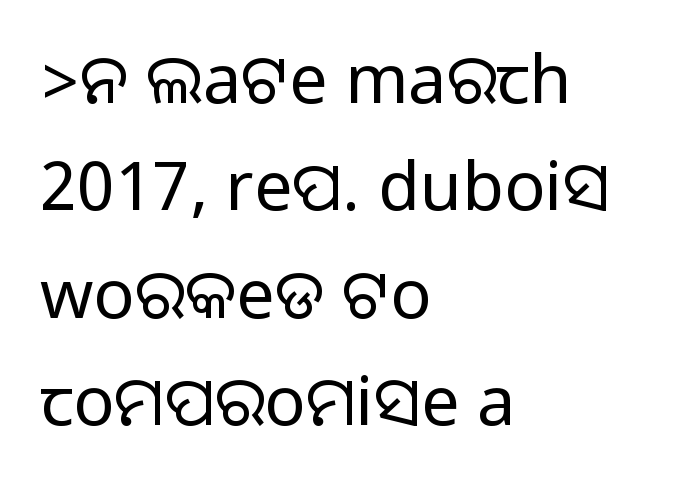
Q: Is the text italic (slanted)? A: No, it is upright.
Q: Is the typeface a serif or a sans-serif typeface? A: Sans-serif.
Q: Is the text underlined? A: No.
Q: How is the paragraph aligned? A: Left-aligned.
Q: Is the spacing between letters normal or unusually wide? A: Normal.
Q: Is the spacing between lines tight, normal or loose? A: Normal.
Q: Width (condensed, normal, or wide)? A: Normal.
Q: Stroke contrast? A: Medium.
Q: Monospaced? A: No.
